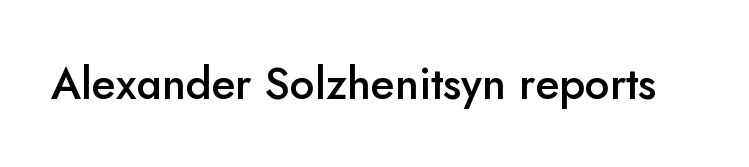
The image shows 44 px semibold sans-serif type, upright; set normal letter spacing, not underlined; low stroke contrast and a small x-height.
